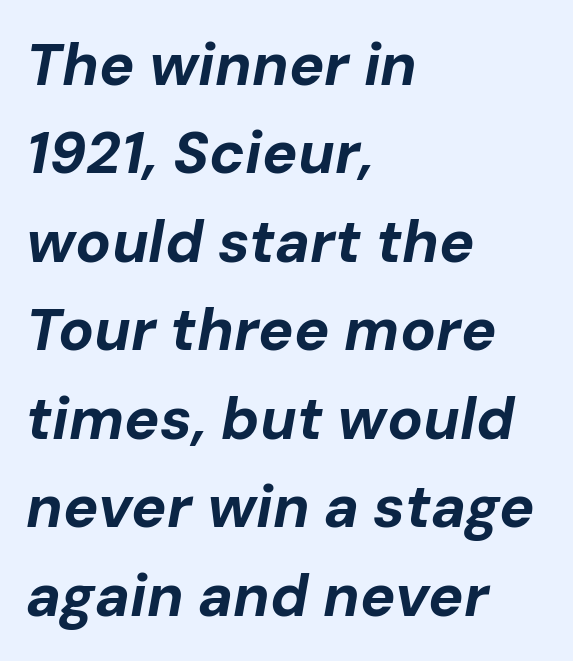
{"italic": "yes", "lean": "right", "slant_degrees": 10, "bold": "yes", "weight": "bold", "width": "normal", "stroke_contrast": "low", "x_height": "medium", "monospaced": "no", "underline": "no", "align": "left", "line_spacing": "normal", "line_spacing_ratio": 1.5, "letter_spacing": "normal", "letter_spacing_em": 0.0, "glyph_px": 59}
